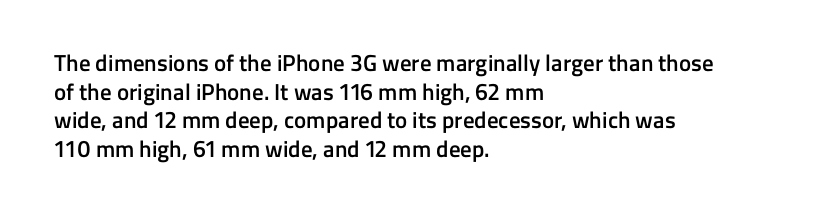
The specimen omits any rule beneath the text block's lines. The type sits square on the baseline with zero lean. This block has exactly the height ordinary leading produces. Does extra space separate the letters? No, they use regular spacing.
